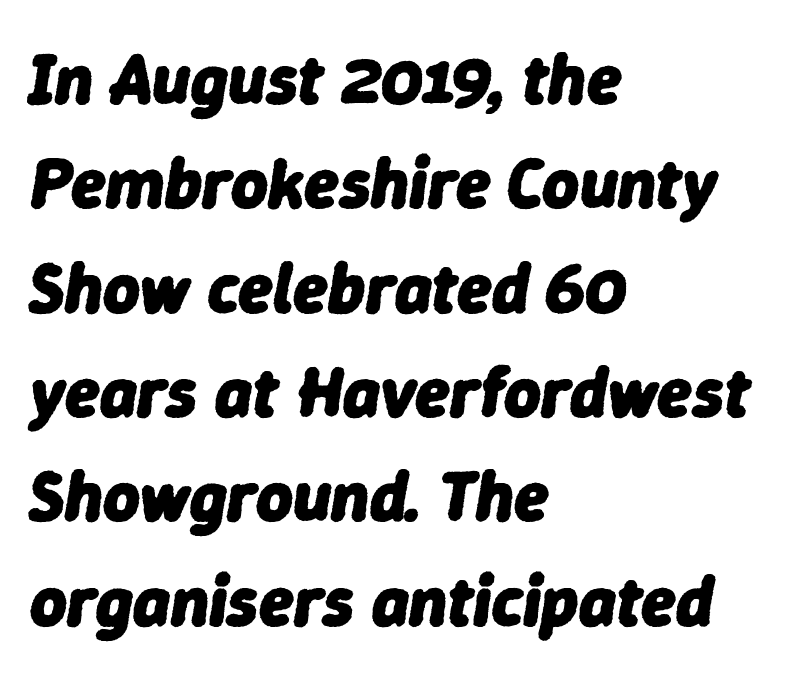
Does the leading feel generous? No, just average. The rendering uses a bold face; every stroke is thick and dark. The face used here is rendered with its standard letterfit. The whole block is typeset with a tilt. The rendering uses natural spacing where letterforms have individual widths. Alignment: flush left.
